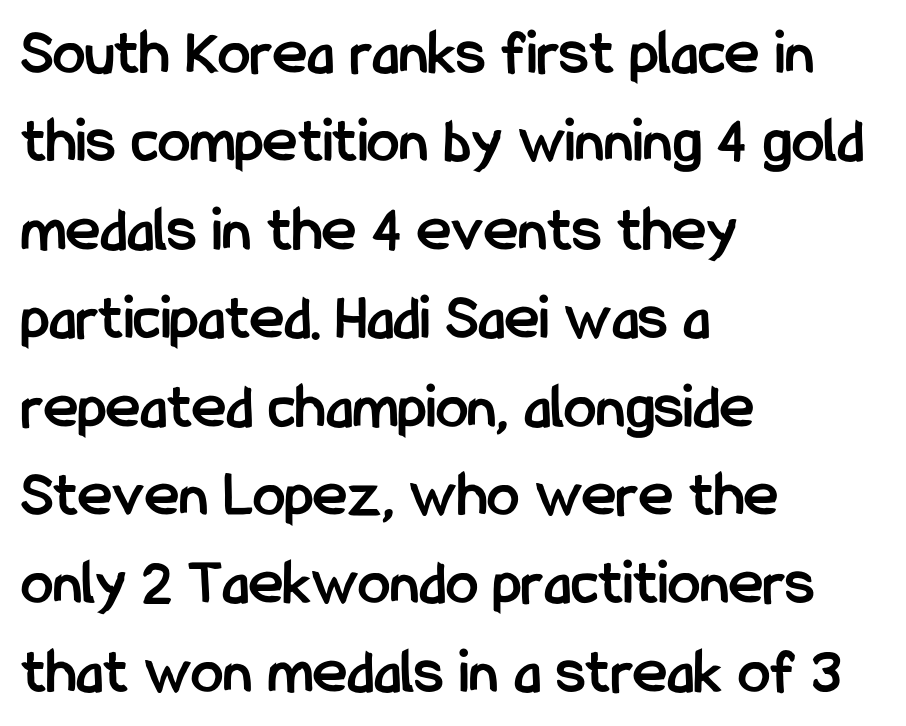
The image shows 65 px semibold, condensed sans-serif type, upright; set left-aligned, normal line spacing (1.36x), normal letter spacing, not underlined; low stroke contrast and a medium x-height.
